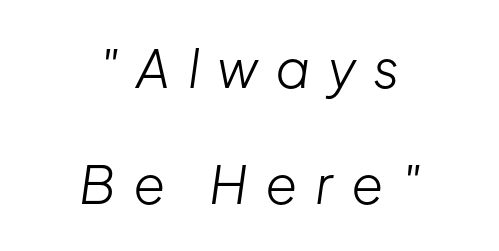
{"italic": "yes", "lean": "right", "slant_degrees": 8, "bold": "no", "weight": "light", "width": "normal", "stroke_contrast": "low", "x_height": "medium", "monospaced": "no", "underline": "no", "align": "center", "line_spacing": "loose", "line_spacing_ratio": 2.24, "letter_spacing": "wide", "letter_spacing_em": 0.34, "glyph_px": 52}
